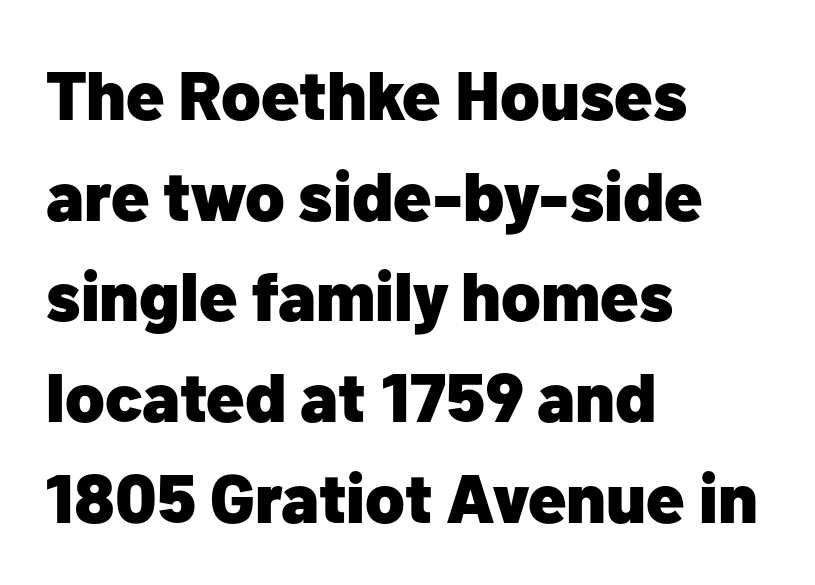
A normal amount of white space separates one row of letters from the next. Heavy, bold letterforms. The text was rendered using a sans face with plain stroke endings. The letters advance in unequal steps, a hallmark of proportional type.
